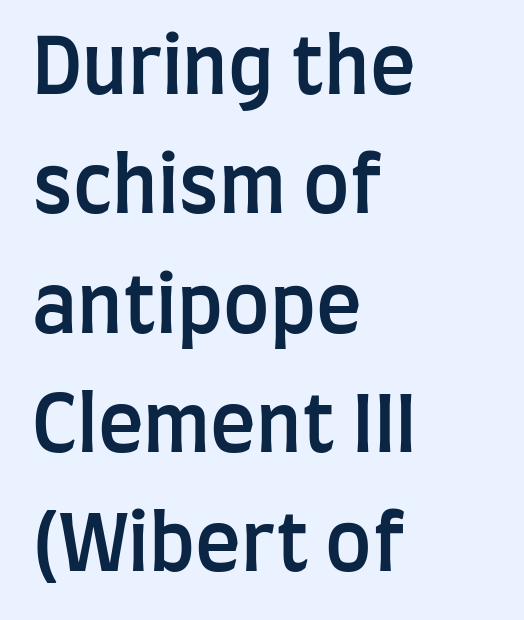
The image shows 77 px semibold, condensed sans-serif type, upright; set left-aligned, normal line spacing (1.55x), normal letter spacing, not underlined; low stroke contrast and a large x-height.
